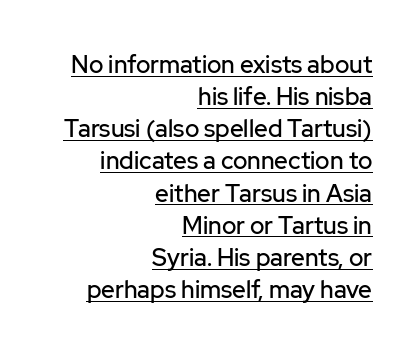
A normal amount of white space separates one row of letters from the next. Quick note: not italic, upright. Line ends are locked; line starts wander. What stands out about the letter spacing? Nothing — it is the standard amount. Honestly, the underline is the first thing you notice here.
